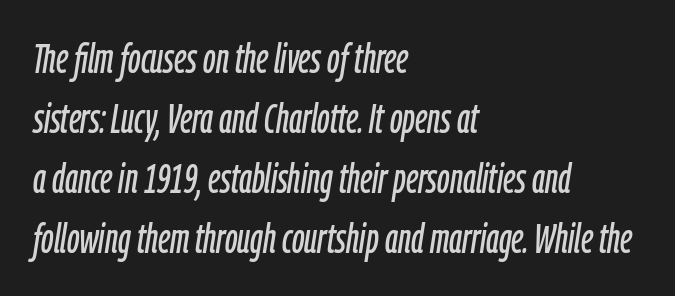
The image shows 41 px condensed type, italic (leaning right); set left-aligned, normal line spacing (1.46x), normal letter spacing, not underlined; low stroke contrast and a medium x-height.
